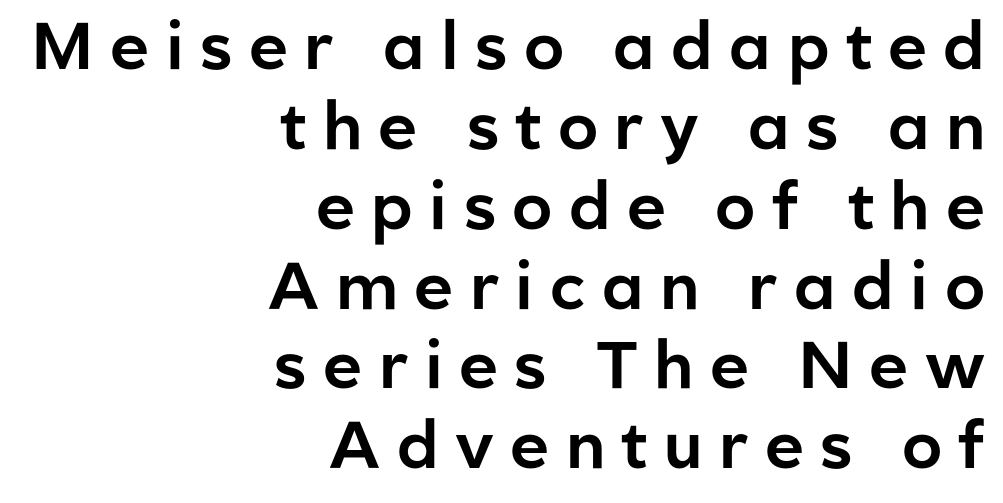
Which margin do the lines hug? The right one — the left edge is uneven. Here the designer chose a conventional face with non-uniform glyph widths. Letters rest on an invisible, unmarked baseline. Unlike a traditional serif, this face leaves its strokes unadorned. These lines have a slow, spaced-out rhythm from letter to letter.
